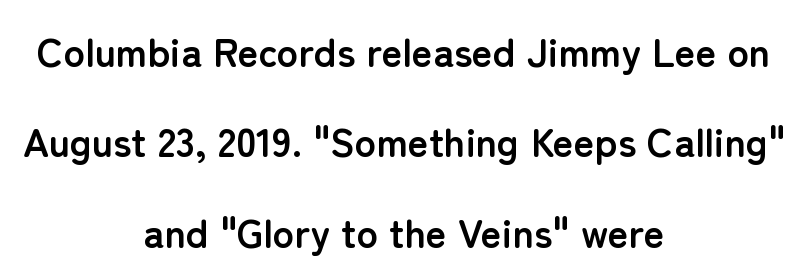
The image shows 40 px semibold sans-serif type, upright; set centered, loose line spacing (2.26x), normal letter spacing, not underlined; low stroke contrast and a medium x-height.
